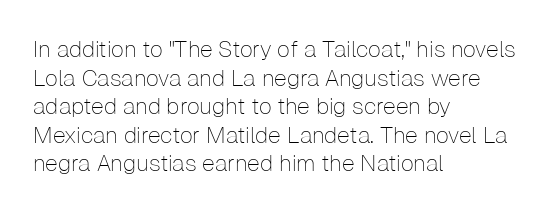
The image shows 23 px text type, upright; set left-aligned, line spacing 1.24x, normal letter spacing, not underlined.
